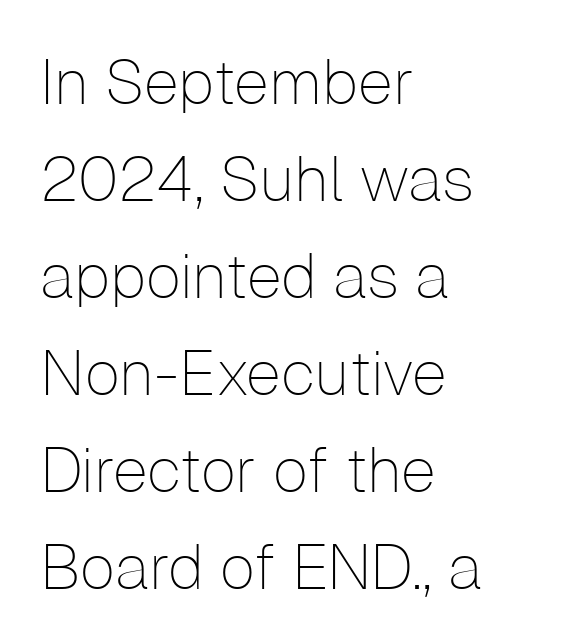
The image shows 63 px thin sans-serif type, upright; set left-aligned, normal line spacing (1.54x), normal letter spacing, not underlined; low stroke contrast and a medium x-height.
